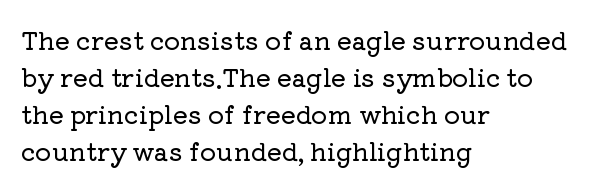
The image shows 25 px text type, upright; set left-aligned, normal line spacing (1.48x), normal letter spacing, not underlined.
